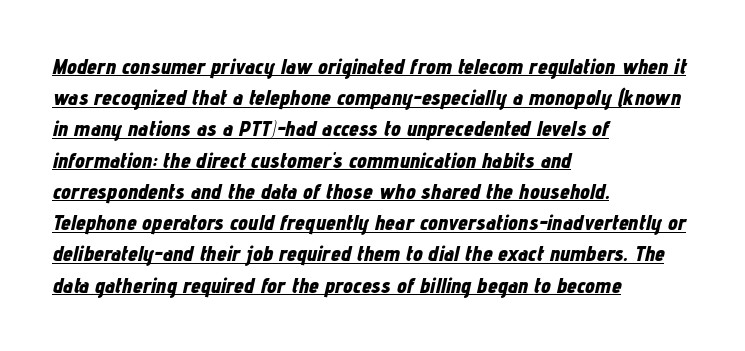
Q: Is the text bold? A: Yes.
Q: Is the text italic (slanted)? A: Yes, it leans right by about 12 degrees.
Q: Is the text underlined? A: Yes.
Q: How is the paragraph aligned? A: Left-aligned.
Q: Is the spacing between letters normal or unusually wide? A: Normal.
Q: Is the spacing between lines tight, normal or loose? A: Normal.
